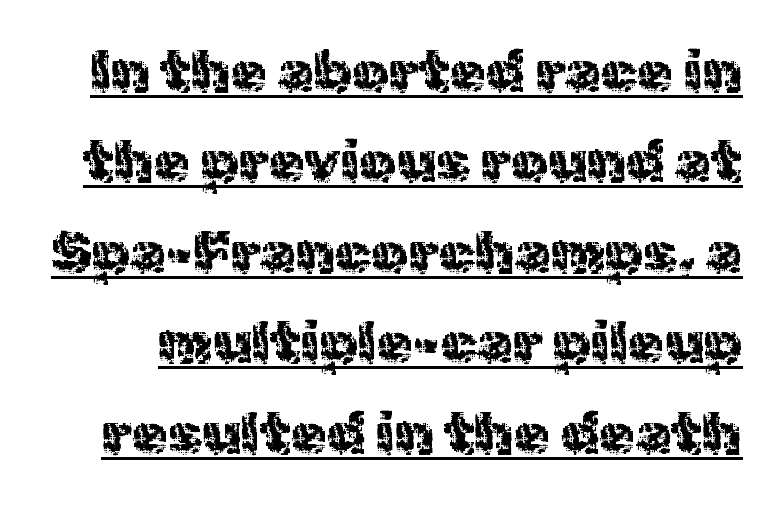
The image shows 58 px sans-serif type, upright; set normal line spacing (1.56x), normal letter spacing, underlined; a medium x-height.
